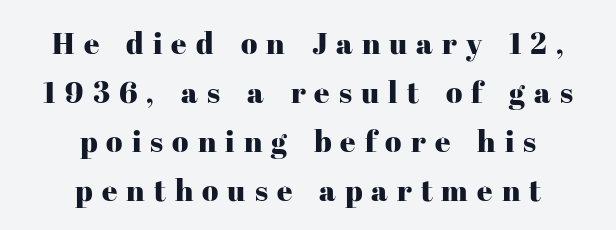
Unmarked baselines from the first word to the last. The passage shown is typed in a proportional face where columns would drift. Does the copy run flush right? No — it is centered line by line. Characters remain perfectly vertical along every line. Compared with typical body copy, the letter spacing here is much looser. The glyphs in this specimen are seriffed.
